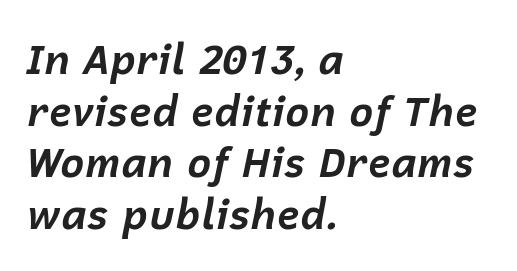
Stroke thickness is high; the sample reads as a true bold. In CSS terms this would be text-align: left. The letters advance in unequal steps, a hallmark of proportional type. Standard letterfit; no display-style spreading of the glyphs.
